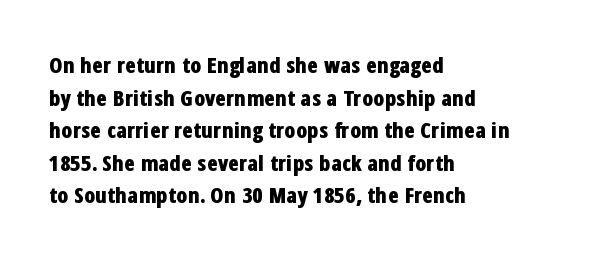
{"italic": "no", "bold": "yes", "underline": "no", "align": "left", "line_spacing": "normal", "line_spacing_ratio": 1.48, "letter_spacing": "normal", "letter_spacing_em": 0.0, "glyph_px": 22}
